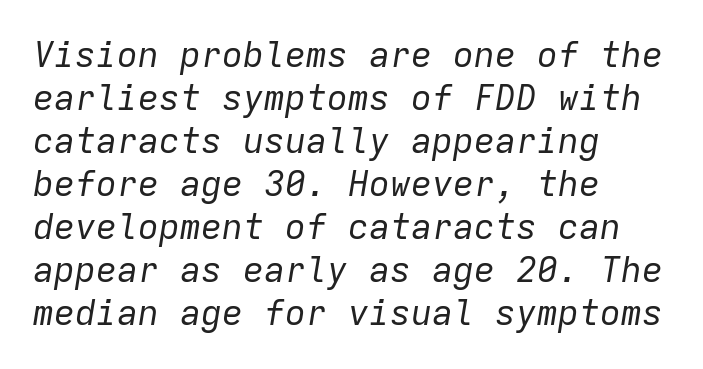
Q: Is the text bold? A: No.
Q: Is the text italic (slanted)? A: Yes, it leans right by about 9 degrees.
Q: Is the text underlined? A: No.
Q: How is the paragraph aligned? A: Left-aligned.
Q: Is the spacing between letters normal or unusually wide? A: Normal.
Q: Width (condensed, normal, or wide)? A: Normal.
Q: Stroke contrast? A: Low.
Q: x-height? A: Medium.
Q: Monospaced? A: Yes.
